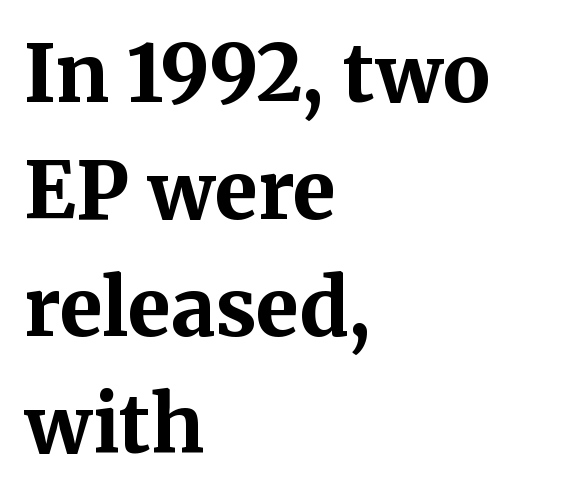
Q: Is the text bold? A: Yes.
Q: Is the text italic (slanted)? A: No, it is upright.
Q: Is the typeface a serif or a sans-serif typeface? A: Serif.
Q: Is the text underlined? A: No.
Q: How is the paragraph aligned? A: Left-aligned.
Q: Is the spacing between letters normal or unusually wide? A: Normal.
Q: Is the spacing between lines tight, normal or loose? A: Normal.
Q: Width (condensed, normal, or wide)? A: Normal.
Q: Stroke contrast? A: Medium.
Q: x-height? A: Medium.
Q: Monospaced? A: No.
